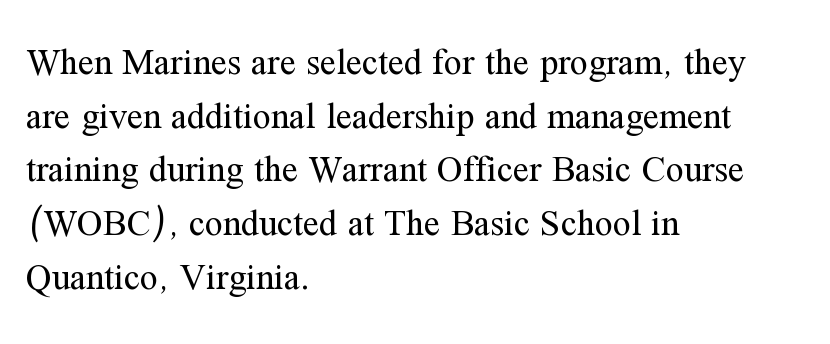
One-word summary of the alignment: left. Here the glyphs are tracked normally, forming tight word shapes. Each row of text sits above clean, open space. Horizontal bands of white between lines are of average thickness.
